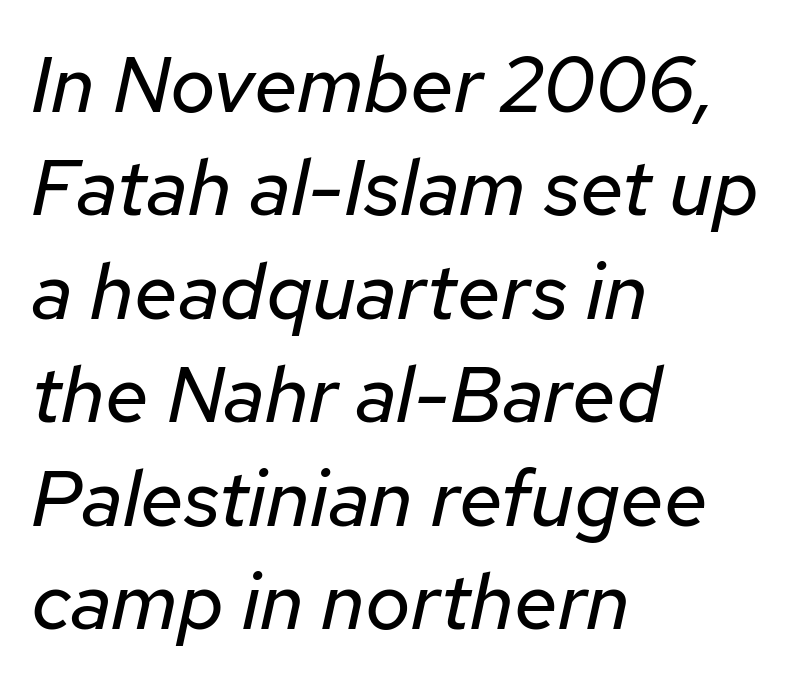
{"italic": "yes", "lean": "right", "slant_degrees": 12, "bold": "no", "weight": "regular", "width": "normal", "stroke_contrast": "low", "x_height": "medium", "monospaced": "no", "underline": "no", "align": "left", "line_spacing": "normal", "line_spacing_ratio": 1.31, "letter_spacing": "normal", "letter_spacing_em": 0.0, "glyph_px": 79}
